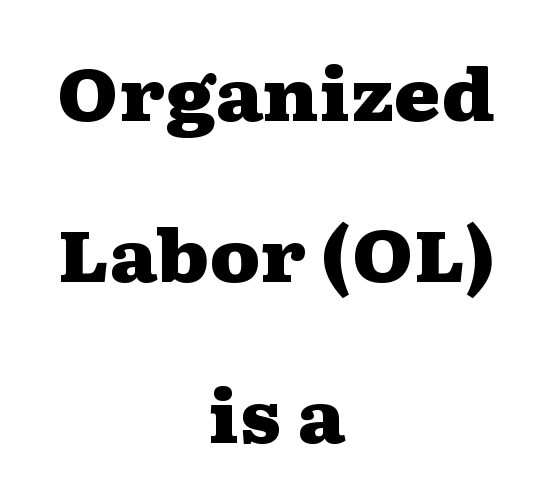
If you measured baseline to baseline, you'd find a long distance. Where is the straight margin? There isn't one; the lines are centered. The string is rendered with underlining switched off. The passage shown is typeset with a serif family.
